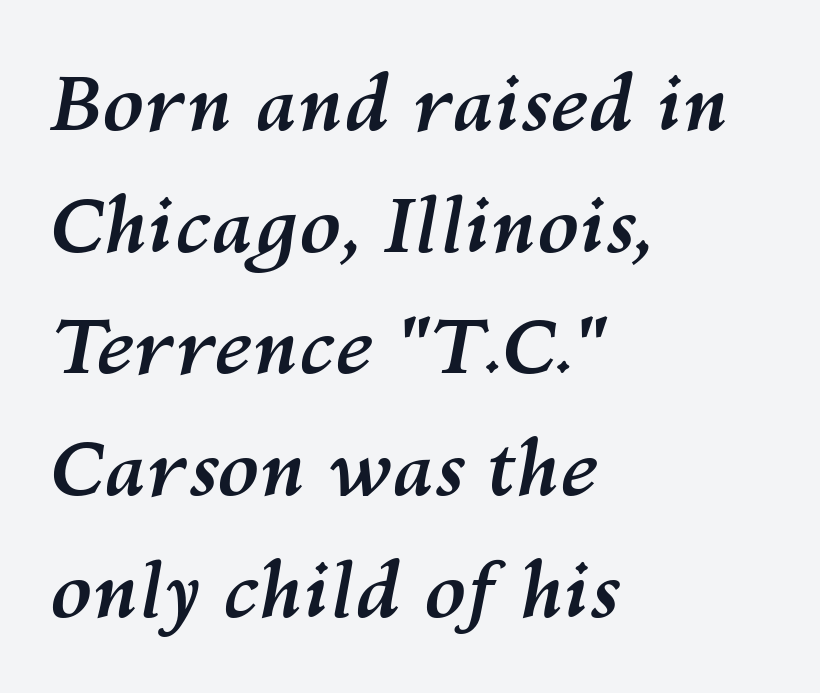
Q: Is the text bold? A: Yes.
Q: Is the text italic (slanted)? A: Yes, it leans right by about 10 degrees.
Q: Is the text underlined? A: No.
Q: How is the paragraph aligned? A: Left-aligned.
Q: Is the spacing between letters normal or unusually wide? A: Normal.
Q: Is the spacing between lines tight, normal or loose? A: Normal.
Q: Width (condensed, normal, or wide)? A: Normal.
Q: Stroke contrast? A: Medium.
Q: x-height? A: Medium.
Q: Monospaced? A: No.
